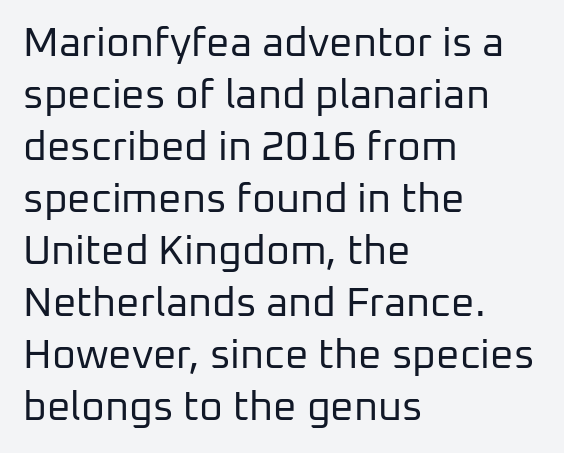
Unmarked baselines from the first word to the last. Students, note that the glyphs here touch the page at normal intervals. Ordinary non-slanted type is in use. A classic flush-left, rag-right setting is used for this passage. Do the characters align in a grid? No, the font is proportional. The face used here is a sans, in the tradition of grotesques and geometrics.
